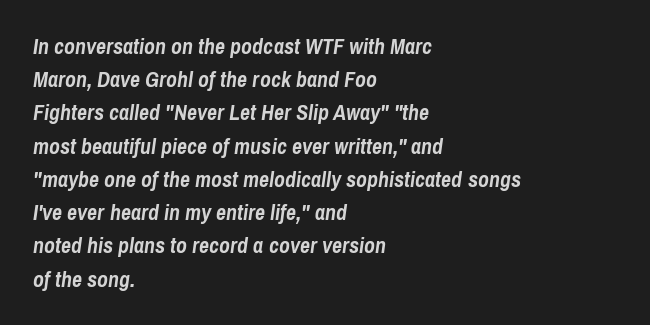
Q: Is the text bold? A: Yes.
Q: Is the text italic (slanted)? A: Yes, it leans right by about 8 degrees.
Q: Is the text underlined? A: No.
Q: How is the paragraph aligned? A: Left-aligned.
Q: Is the spacing between letters normal or unusually wide? A: Normal.
Q: Is the spacing between lines tight, normal or loose? A: Normal.
